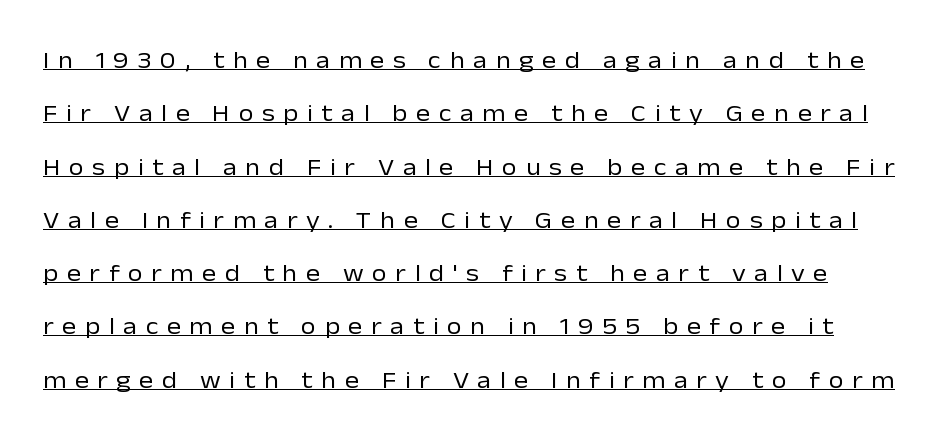
Q: Is the text bold? A: No.
Q: Is the text italic (slanted)? A: No, it is upright.
Q: Is the text underlined? A: Yes.
Q: Is the spacing between letters normal or unusually wide? A: Unusually wide.
Q: Is the spacing between lines tight, normal or loose? A: Loose.
